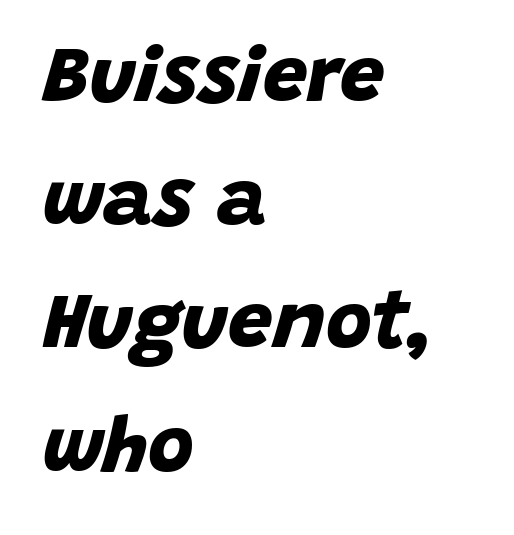
Regarding leading, the lines here are spaced in the standard way. A student would call this left alignment; a typographer would say flush left, rag right. Underlining? Definitely not there. A dark, heavy texture on the line: the type is bold. Unlike a traditional serif, this face leaves its strokes unadorned.
